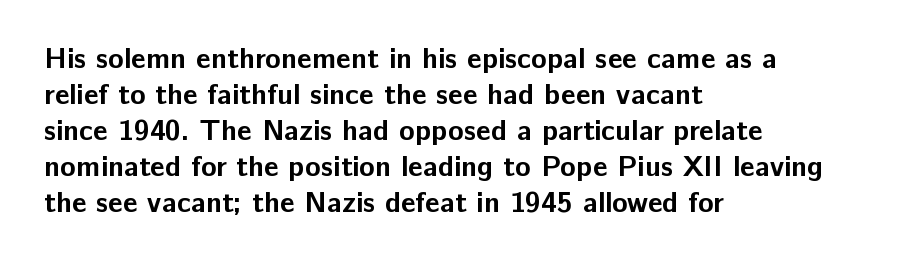
Q: Is the text bold? A: Yes.
Q: Is the text italic (slanted)? A: No, it is upright.
Q: Is the typeface a serif or a sans-serif typeface? A: Sans-serif.
Q: Is the text underlined? A: No.
Q: How is the paragraph aligned? A: Left-aligned.
Q: Is the spacing between letters normal or unusually wide? A: Normal.
Q: Width (condensed, normal, or wide)? A: Normal.
Q: Stroke contrast? A: Low.
Q: x-height? A: Medium.
Q: Monospaced? A: No.
